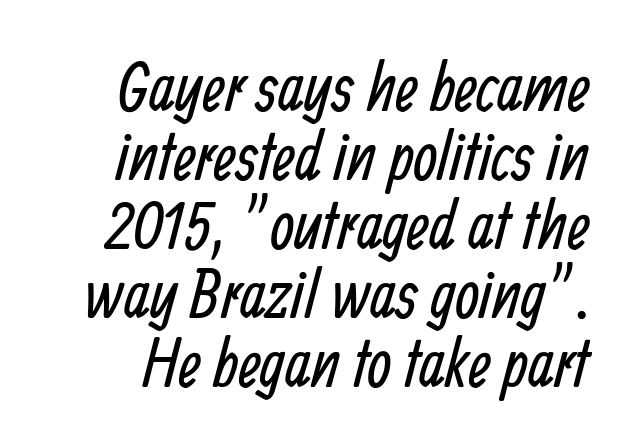
The image shows 69 px regular-weight, condensed sans-serif type; set tight line spacing (1.0x), normal letter spacing, not underlined; low stroke contrast and a medium x-height.
